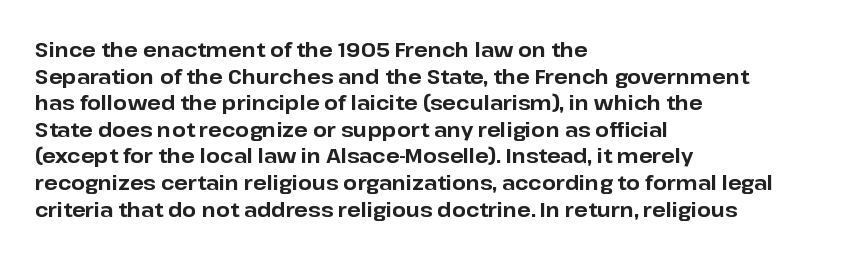
{"italic": "no", "bold": "yes", "underline": "no", "align": "left", "line_spacing": "normal", "line_spacing_ratio": 1.33, "letter_spacing": "normal", "letter_spacing_em": 0.0, "glyph_px": 20}
